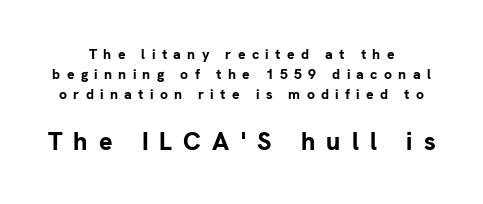
{"italic": "no", "bold": "yes", "underline": "no", "align": "center", "line_spacing": "normal", "line_spacing_ratio": 1.43, "letter_spacing": "wide", "letter_spacing_em": 0.45, "larger_block": "second", "size_ratio": 1.79, "glyph_px": 25}
